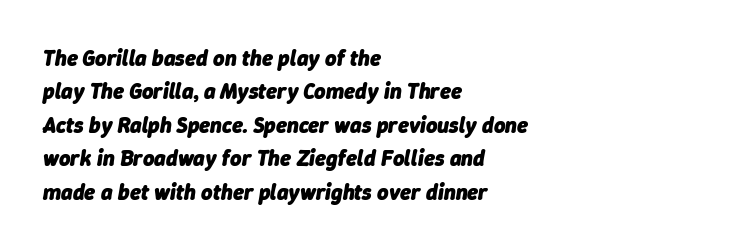
Q: Is the text bold? A: Yes.
Q: Is the text italic (slanted)? A: Yes, it leans right by about 9 degrees.
Q: Is the text underlined? A: No.
Q: How is the paragraph aligned? A: Left-aligned.
Q: Is the spacing between letters normal or unusually wide? A: Normal.
Q: Is the spacing between lines tight, normal or loose? A: Normal.
